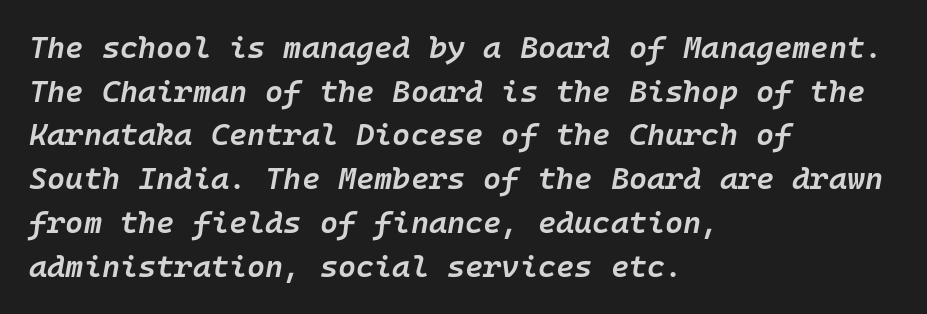
Q: Is the text bold? A: Semi-bold.
Q: Is the text italic (slanted)? A: Yes, it leans right by about 10 degrees.
Q: Is the text underlined? A: No.
Q: How is the paragraph aligned? A: Left-aligned.
Q: Is the spacing between letters normal or unusually wide? A: Normal.
Q: Is the spacing between lines tight, normal or loose? A: Normal.
Q: Width (condensed, normal, or wide)? A: Normal.
Q: Stroke contrast? A: Low.
Q: x-height? A: Medium.
Q: Monospaced? A: Yes.
